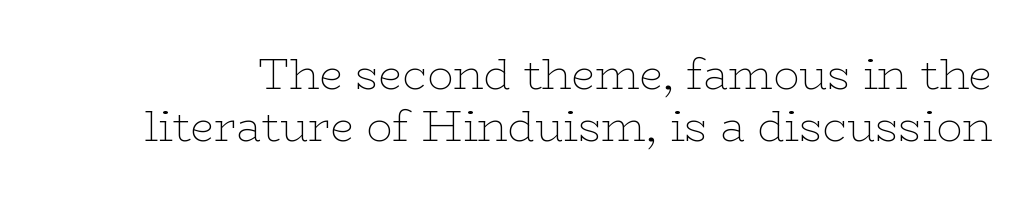
The image shows 43 px thin, wide serif type, upright; set line spacing 1.2x, normal letter spacing, not underlined; low stroke contrast and a medium x-height.
